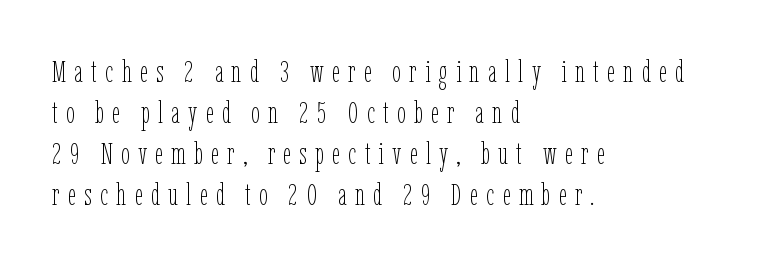
The image shows 31 px thin, condensed type, upright; set left-aligned, normal line spacing (1.32x), unusually wide letter spacing (+0.27 em), not underlined; low stroke contrast and a medium x-height.
